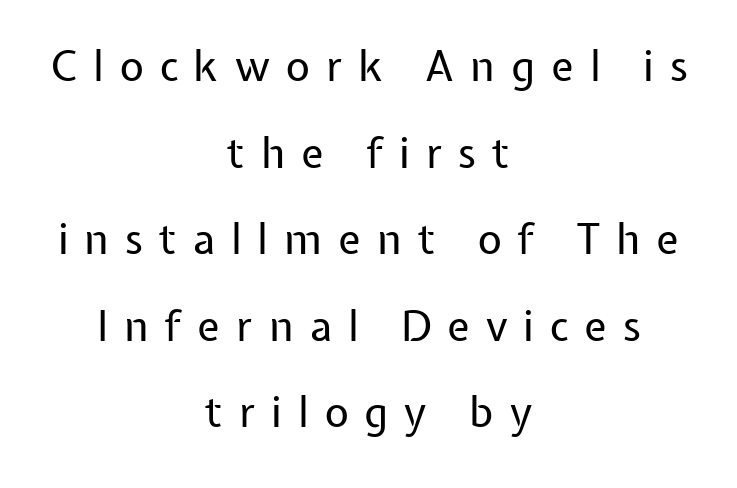
Q: Is the text bold? A: No.
Q: Is the text italic (slanted)? A: No, it is upright.
Q: Is the typeface a serif or a sans-serif typeface? A: Sans-serif.
Q: Is the text underlined? A: No.
Q: How is the paragraph aligned? A: Centered.
Q: Is the spacing between letters normal or unusually wide? A: Unusually wide.
Q: Is the spacing between lines tight, normal or loose? A: Loose.
Q: Width (condensed, normal, or wide)? A: Normal.
Q: Stroke contrast? A: Low.
Q: x-height? A: Medium.
Q: Monospaced? A: No.
